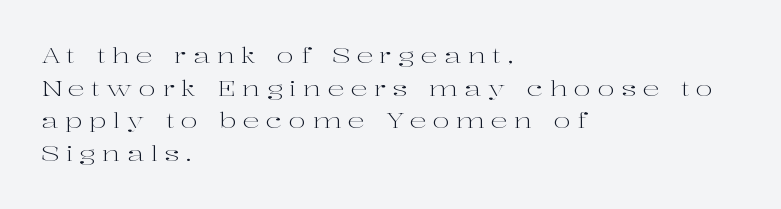
The image shows 21 px text type, upright; set left-aligned, normal line spacing (1.55x), unusually wide letter spacing (+0.3 em), not underlined.
